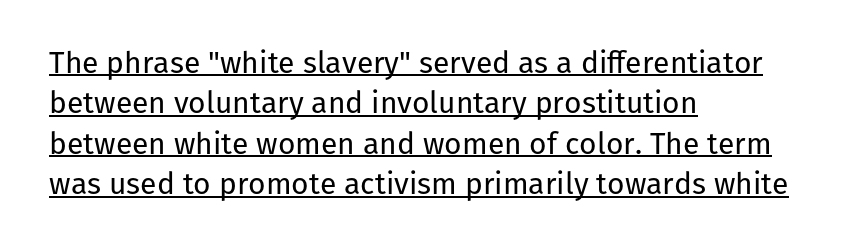
Q: Is the text bold? A: No.
Q: Is the text italic (slanted)? A: No, it is upright.
Q: Is the typeface a serif or a sans-serif typeface? A: Sans-serif.
Q: Is the text underlined? A: Yes.
Q: How is the paragraph aligned? A: Left-aligned.
Q: Is the spacing between letters normal or unusually wide? A: Normal.
Q: Is the spacing between lines tight, normal or loose? A: Normal.
Q: Width (condensed, normal, or wide)? A: Normal.
Q: Stroke contrast? A: Low.
Q: x-height? A: Medium.
Q: Monospaced? A: No.
